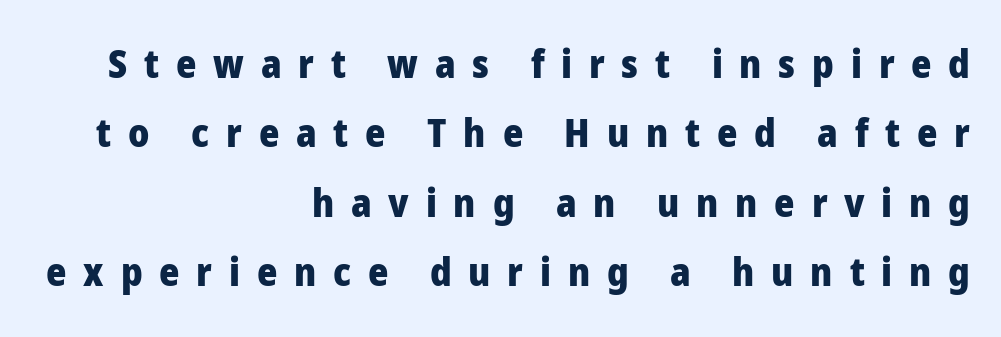
The image shows 39 px heavy sans-serif type, upright; set right-aligned, line spacing 1.78x, unusually wide letter spacing (+0.43 em), not underlined; low stroke contrast and a medium x-height.
